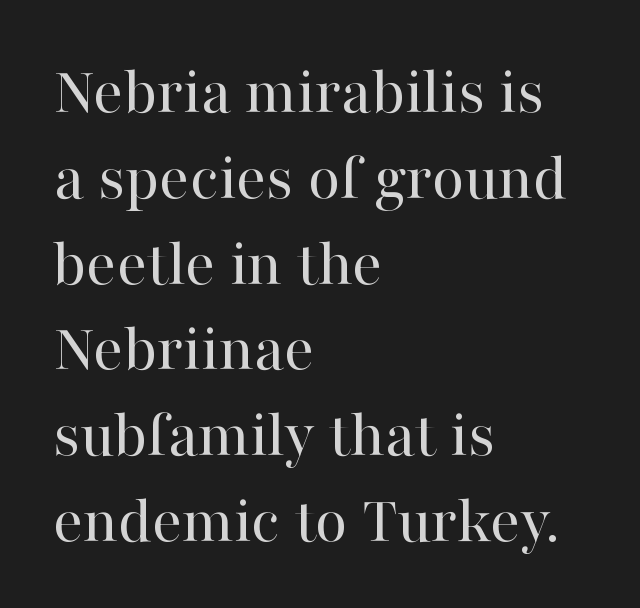
The image shows 67 px regular-weight serif type, upright; set left-aligned, normal line spacing (1.28x), normal letter spacing, not underlined; high stroke contrast and a medium x-height.
